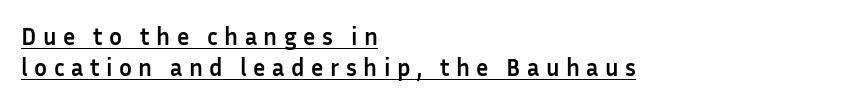
The image shows 24 px bold type, upright; set left-aligned, normal line spacing (1.29x), unusually wide letter spacing (+0.27 em), underlined.
